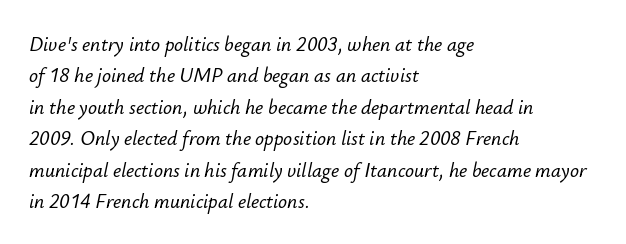
Each new line begins a customary step beneath the previous one. No word sits above an underline. Typeset ragged right — the left edge is the straight one. Yep, that's italic — everything's leaning.
